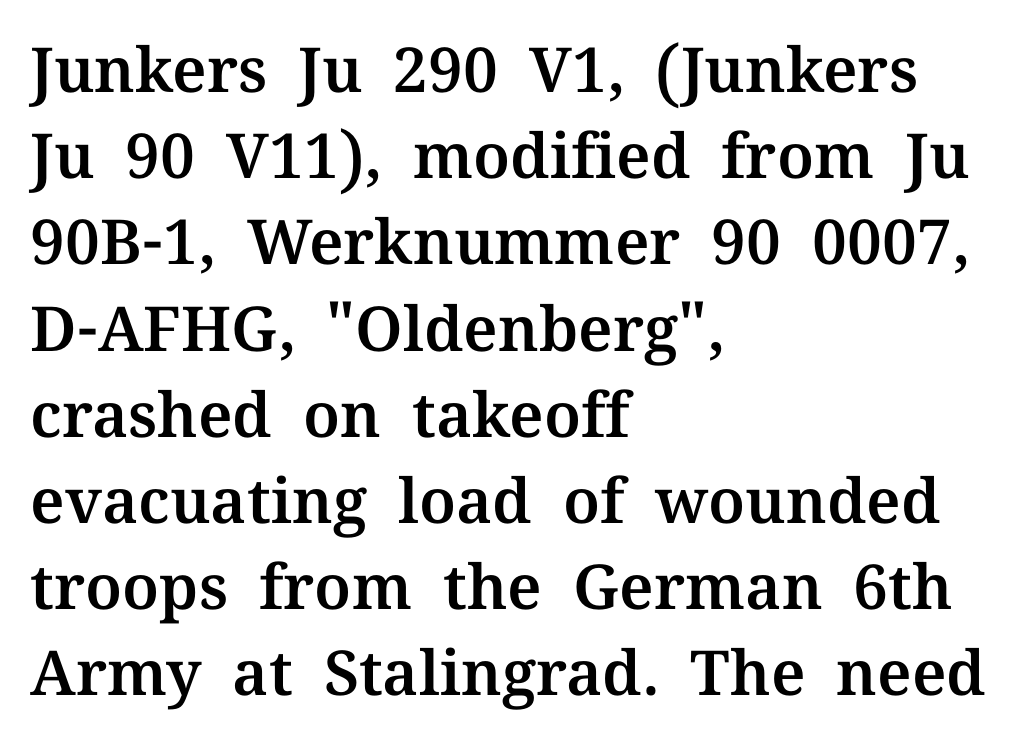
The image shows 62 px serif type, upright; set left-aligned, normal line spacing (1.39x), normal letter spacing, not underlined; medium stroke contrast and a medium x-height.
